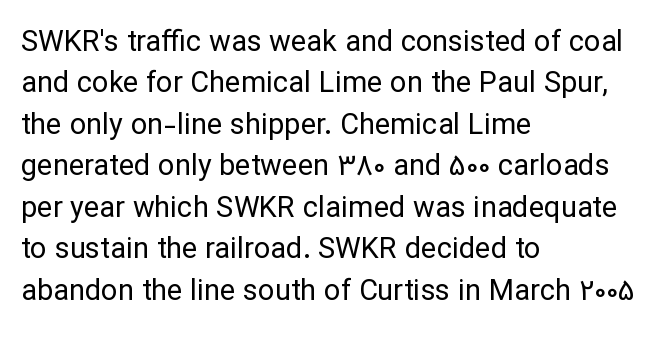
Q: Is the text bold? A: No.
Q: Is the text italic (slanted)? A: No, it is upright.
Q: Is the typeface a serif or a sans-serif typeface? A: Sans-serif.
Q: Is the text underlined? A: No.
Q: How is the paragraph aligned? A: Left-aligned.
Q: Is the spacing between letters normal or unusually wide? A: Normal.
Q: Is the spacing between lines tight, normal or loose? A: Normal.
Q: Width (condensed, normal, or wide)? A: Normal.
Q: Stroke contrast? A: Low.
Q: x-height? A: Medium.
Q: Monospaced? A: No.
